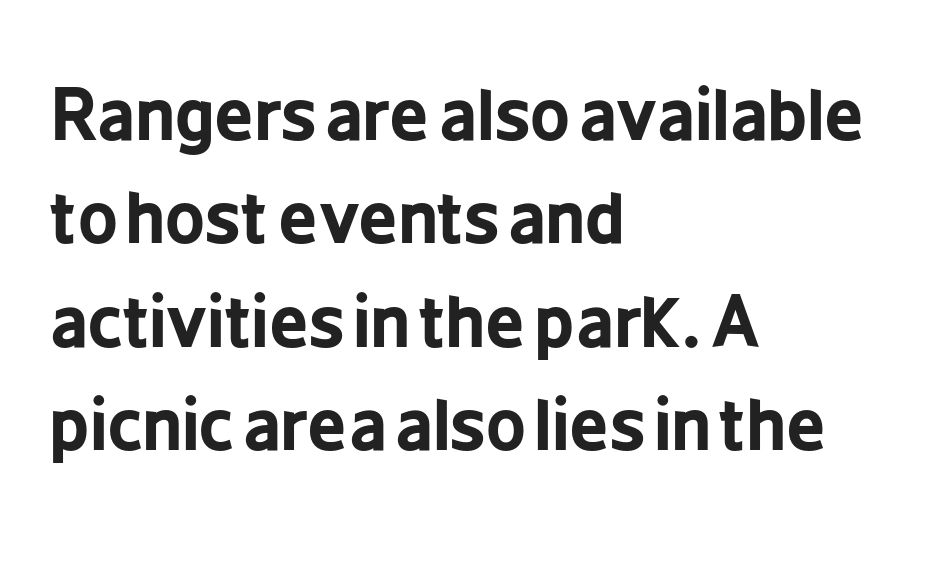
Left-aligned paragraph, ragged on the right. Compared with an ordinary text face, these strokes are far heavier — a full bold. The letterforms sit shoulder to shoulder at normal distance. Typographically, this falls in the sans-serif category. The strip under each line holds only bare page.
